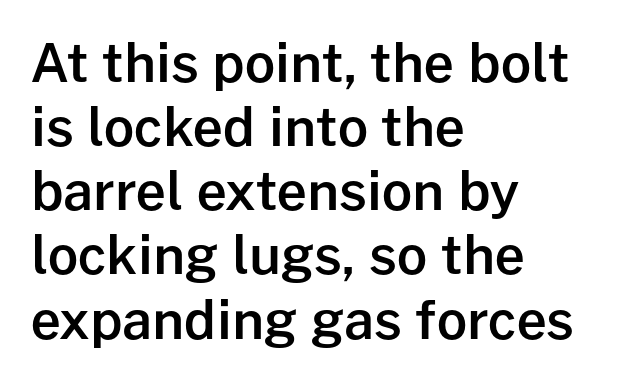
The typography opts for an upright posture over an oblique one. Think of a printed novel: that variable character pitch is what you see here. Where is the straight margin? On the left. Anything drawn beneath the words? Only blank space.
